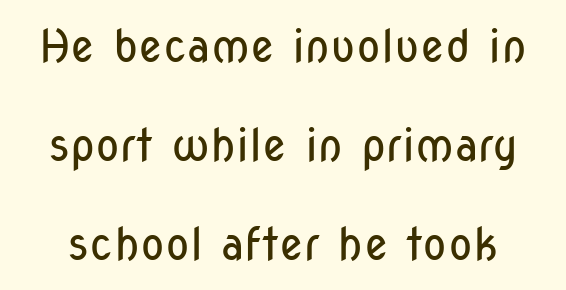
{"serif": "no", "italic": "no", "bold": "no", "weight": "regular", "width": "condensed", "stroke_contrast": "low", "x_height": "medium", "monospaced": "no", "underline": "no", "line_spacing": "loose", "line_spacing_ratio": 2.2, "letter_spacing": "normal", "letter_spacing_em": 0.0, "glyph_px": 45}
